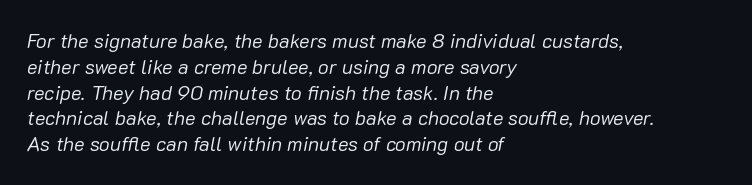
Vertical spacing — default. Caption: face not bold, strokes unweighted. When letters slant like this, we call the style italic. The specimen omits any rule beneath the text block's lines.
